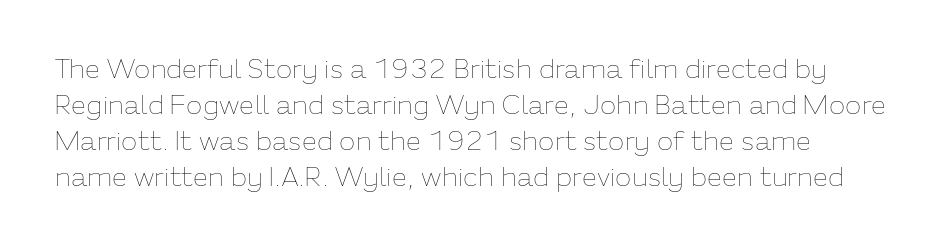
Q: Is the text bold? A: No.
Q: Is the text italic (slanted)? A: No, it is upright.
Q: Is the text underlined? A: No.
Q: Is the spacing between letters normal or unusually wide? A: Normal.
Q: Is the spacing between lines tight, normal or loose? A: Normal.
